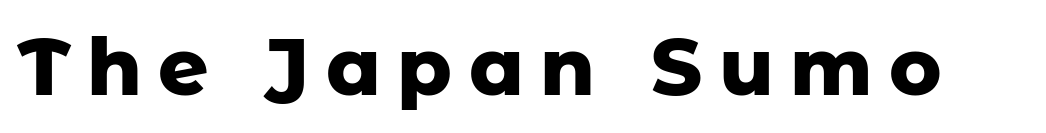
In terms of letterspacing, this is a distinctly airy, spread setting. Think of a printed novel: that variable character pitch is what you see here. Font category for this specimen: sans-serif. Style check: upright. Nobody drew a line under any word here. Does the weight exceed regular? Yes, all the way to bold.
